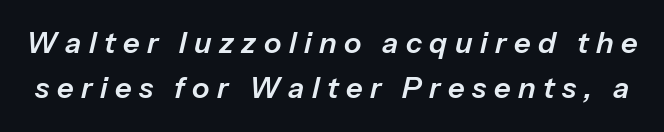
The image shows 29 px text type, italic (leaning right); set normal line spacing (1.54x), unusually wide letter spacing (+0.26 em), not underlined; low stroke contrast and a medium x-height.
